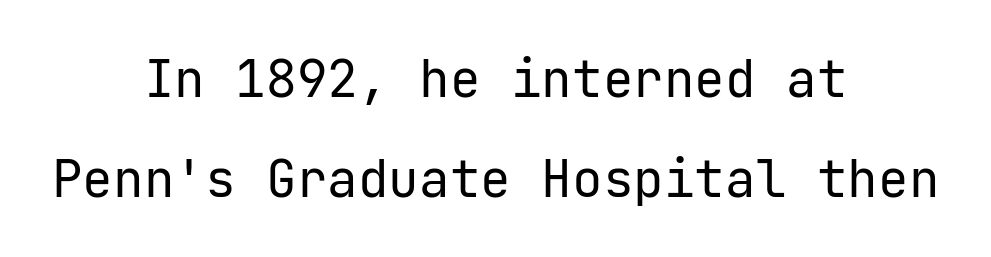
The image shows 51 px regular-weight sans-serif type, upright; set centered, loose line spacing (1.96x), normal letter spacing, not underlined; low stroke contrast and a medium x-height.
